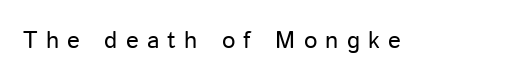
The letters stand upright; this is a roman face. The strokes carry an ordinary text weight at most. The area under the type is left untouched. Is the letter spacing exaggerated? Yes — the characters are pushed far apart.
